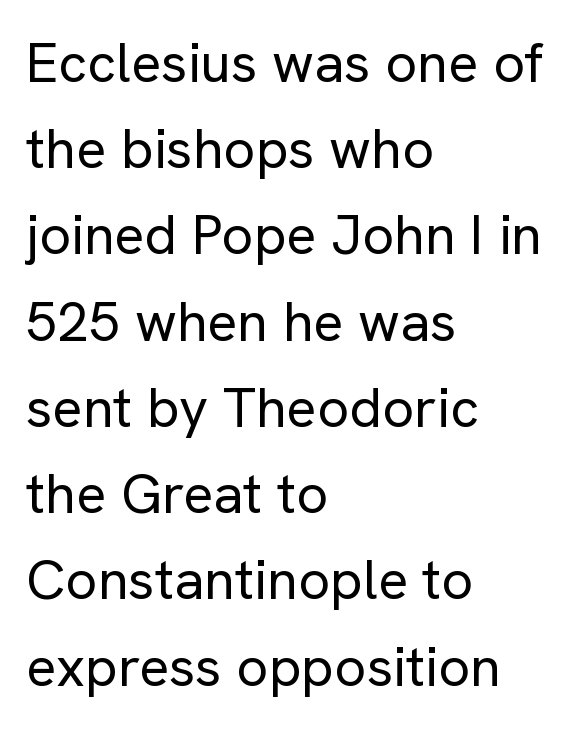
Q: Is the text bold? A: No.
Q: Is the text italic (slanted)? A: No, it is upright.
Q: Is the typeface a serif or a sans-serif typeface? A: Sans-serif.
Q: Is the text underlined? A: No.
Q: How is the paragraph aligned? A: Left-aligned.
Q: Is the spacing between letters normal or unusually wide? A: Normal.
Q: Is the spacing between lines tight, normal or loose? A: Normal.
Q: Width (condensed, normal, or wide)? A: Normal.
Q: Stroke contrast? A: Low.
Q: x-height? A: Medium.
Q: Monospaced? A: No.
